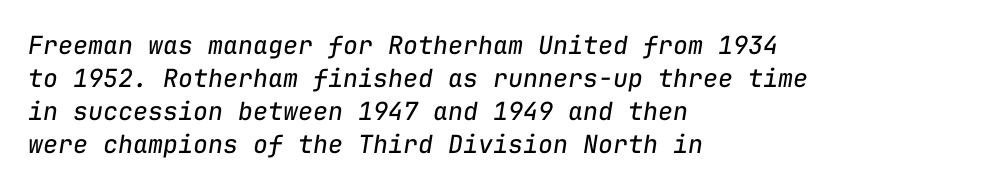
Q: Is the text bold? A: No.
Q: Is the text italic (slanted)? A: Yes, it leans right by about 9 degrees.
Q: Is the text underlined? A: No.
Q: How is the paragraph aligned? A: Left-aligned.
Q: Is the spacing between letters normal or unusually wide? A: Normal.
Q: Is the spacing between lines tight, normal or loose? A: Normal.
